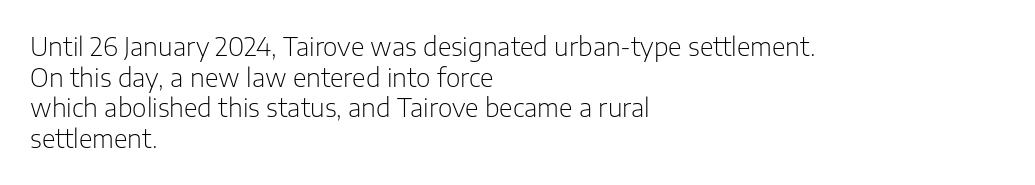
The image shows 25 px text type, upright; set left-aligned, line spacing 1.23x, normal letter spacing, not underlined.
